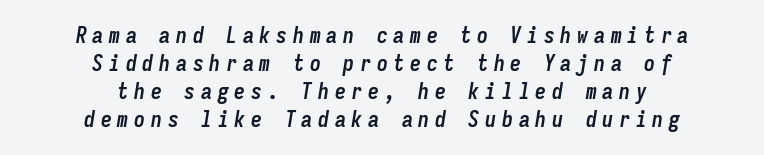
Q: Is the text bold? A: Yes.
Q: Is the text italic (slanted)? A: Yes, it leans right by about 9 degrees.
Q: Is the text underlined? A: No.
Q: How is the paragraph aligned? A: Centered.
Q: Is the spacing between letters normal or unusually wide? A: Unusually wide.
Q: Is the spacing between lines tight, normal or loose? A: Normal.
